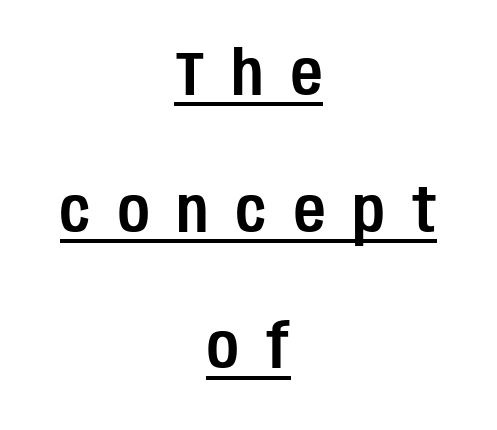
{"serif": "no", "italic": "no", "width": "condensed", "stroke_contrast": "low", "x_height": "large", "monospaced": "no", "underline": "yes", "align": "center", "line_spacing": "loose", "line_spacing_ratio": 2.24, "letter_spacing": "wide", "letter_spacing_em": 0.45, "glyph_px": 61}
